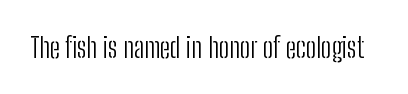
{"serif": "no", "italic": "no", "bold": "no", "weight": "light", "width": "condensed", "stroke_contrast": "low", "x_height": "medium", "monospaced": "no", "underline": "no", "letter_spacing": "normal", "letter_spacing_em": 0.0, "glyph_px": 28}
